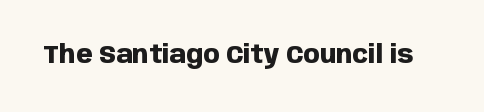
What stands out about the letter spacing? Nothing — it is the standard amount. Upright lettering throughout. Bold? Absolutely — the strokes are thick and heavy. The glyphs are unaccompanied by any horizontal stroke below them.
